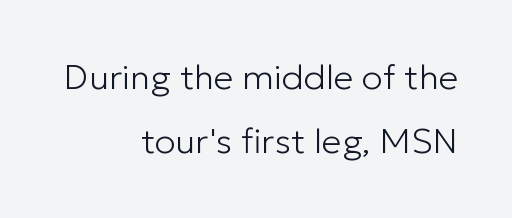
The image shows 35 px light sans-serif type, upright; set right-aligned, line spacing 1.84x, normal letter spacing, not underlined; low stroke contrast and a medium x-height.
